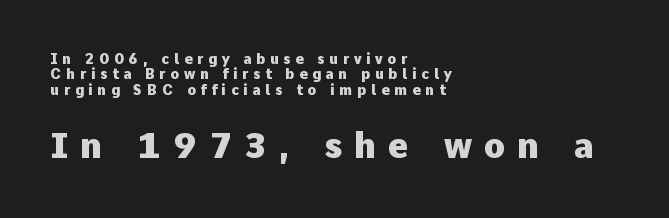
The lines are packed closely together with very little leading. Every letter is thick-stroked: bold, no question. The face used here is a sans, in the tradition of grotesques and geometrics. Every row of glyphs begins at an identical x-position on the left.
